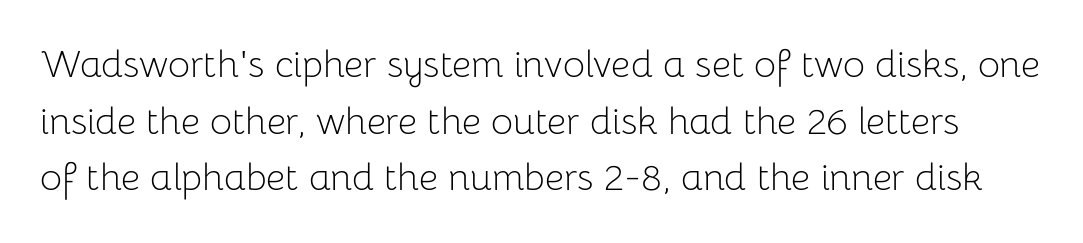
{"serif": "no", "italic": "no", "bold": "no", "weight": "light", "width": "normal", "stroke_contrast": "low", "x_height": "medium", "monospaced": "no", "underline": "no", "line_spacing": "normal", "line_spacing_ratio": 1.49, "letter_spacing": "normal", "letter_spacing_em": 0.0, "glyph_px": 38}
